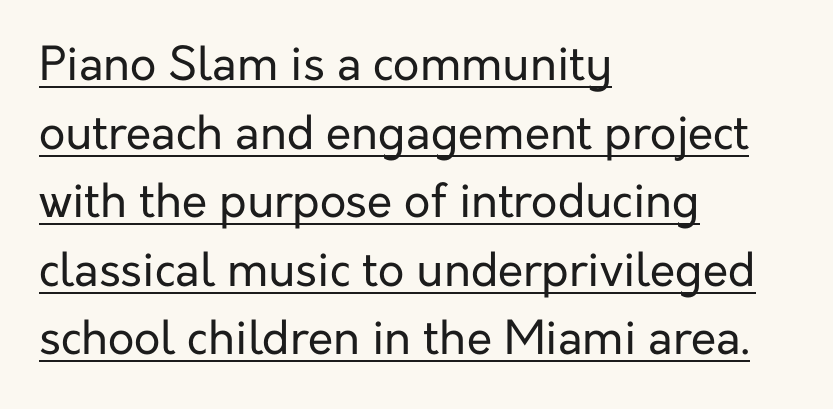
Q: Is the text bold? A: No.
Q: Is the text italic (slanted)? A: No, it is upright.
Q: Is the typeface a serif or a sans-serif typeface? A: Sans-serif.
Q: Is the text underlined? A: Yes.
Q: How is the paragraph aligned? A: Left-aligned.
Q: Is the spacing between letters normal or unusually wide? A: Normal.
Q: Is the spacing between lines tight, normal or loose? A: Normal.
Q: Width (condensed, normal, or wide)? A: Normal.
Q: Stroke contrast? A: Low.
Q: x-height? A: Medium.
Q: Monospaced? A: No.
